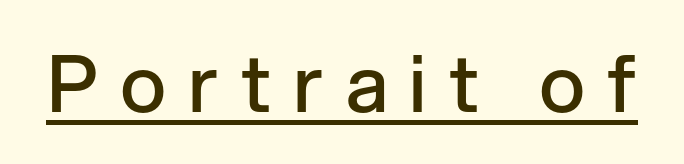
The image shows 79 px semibold sans-serif type, upright; set unusually wide letter spacing (+0.28 em), underlined; low stroke contrast and a medium x-height.
